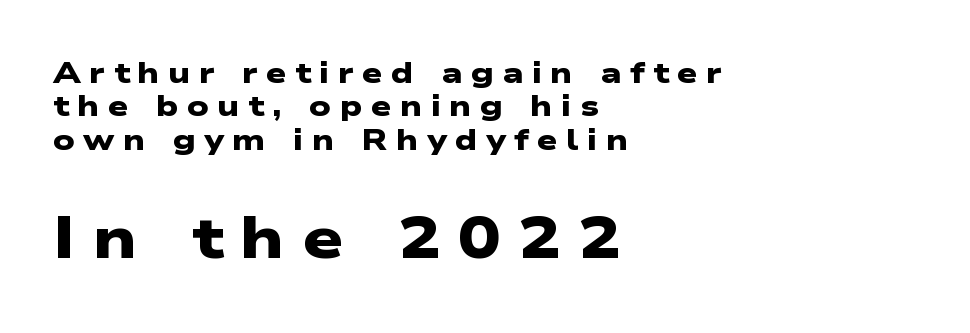
Q: Is the text bold? A: Yes.
Q: Is the typeface a serif or a sans-serif typeface? A: Sans-serif.
Q: Is the text underlined? A: No.
Q: How is the paragraph aligned? A: Left-aligned.
Q: Is the spacing between letters normal or unusually wide? A: Unusually wide.
Q: Is the spacing between lines tight, normal or loose? A: Tight.
Q: Which block of text is set in a larger size, the first (top) or the second (bottom)? A: The second (bottom) one.
Q: Width (condensed, normal, or wide)? A: Wide.
Q: Stroke contrast? A: Low.
Q: x-height? A: Medium.
Q: Monospaced? A: No.
